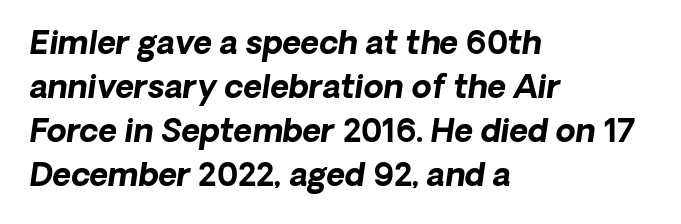
The image shows 32 px bold sans-serif type; set left-aligned, normal line spacing (1.37x), normal letter spacing, not underlined; low stroke contrast and a medium x-height.
